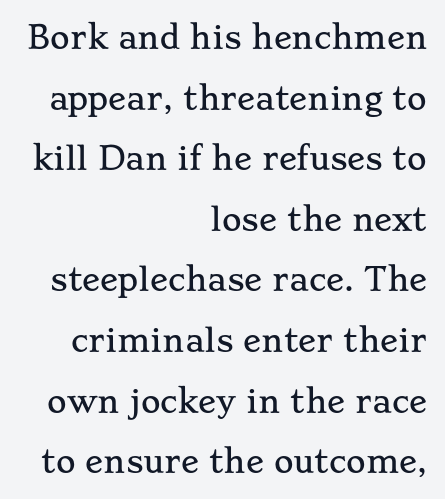
The face used here is seriffed, in the tradition of book romans. This sample uses plain, unmodified letter spacing. The space between consecutive lines is lavish. These lines are rendered in a variable-pitch font.
